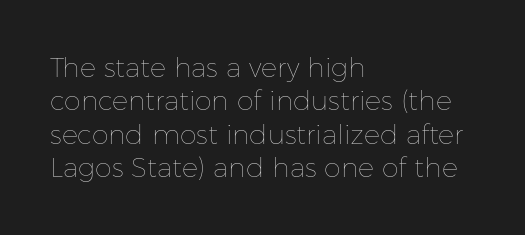
{"italic": "no", "bold": "no", "underline": "no", "align": "left", "line_spacing_ratio": 1.24, "letter_spacing": "normal", "letter_spacing_em": 0.0, "glyph_px": 27}
